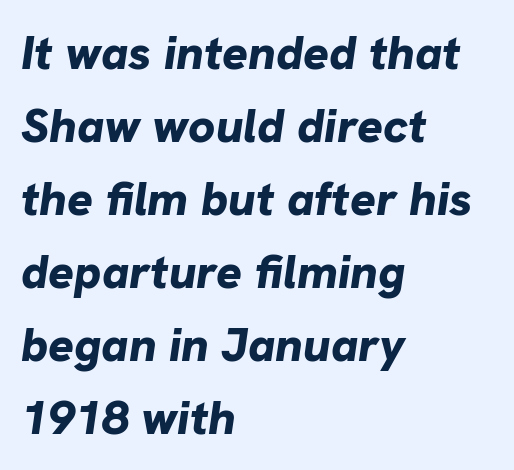
Q: Is the text bold? A: Yes.
Q: Is the text italic (slanted)? A: Yes, it leans right by about 8 degrees.
Q: Is the text underlined? A: No.
Q: How is the paragraph aligned? A: Left-aligned.
Q: Is the spacing between letters normal or unusually wide? A: Normal.
Q: Is the spacing between lines tight, normal or loose? A: Normal.
Q: Width (condensed, normal, or wide)? A: Normal.
Q: Stroke contrast? A: Low.
Q: x-height? A: Medium.
Q: Monospaced? A: No.
